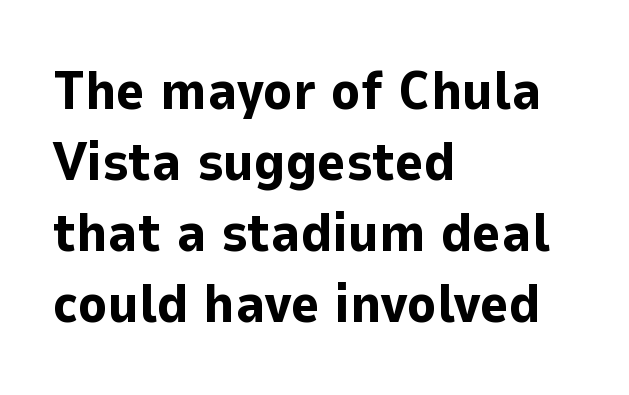
The image shows 55 px bold sans-serif type, upright; set left-aligned, normal line spacing (1.29x), normal letter spacing, not underlined; low stroke contrast and a medium x-height.
